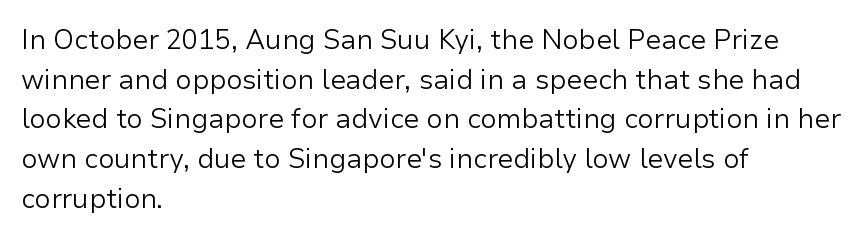
The image shows 27 px text type, upright; set left-aligned, normal line spacing (1.47x), normal letter spacing, not underlined.
